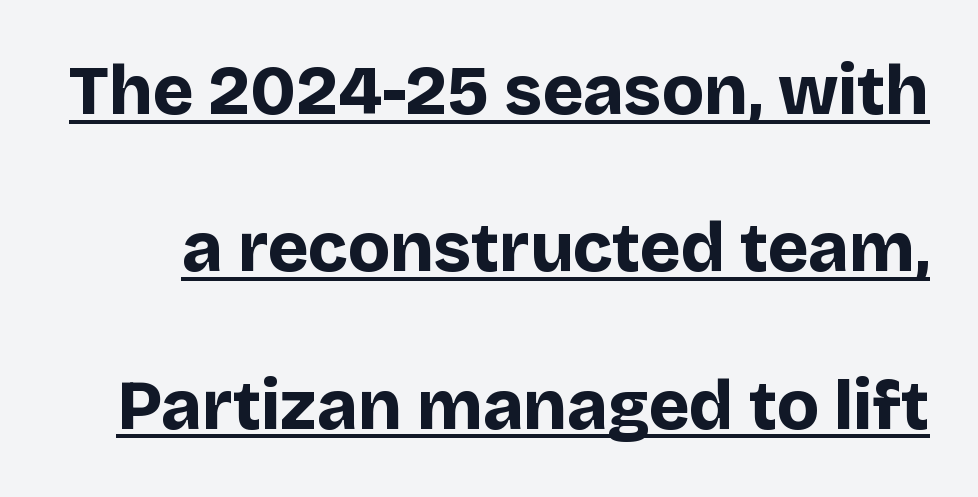
The designer dialed line spacing up above the default. A typographer would call this underscored text. Between one letter and the next there's only the usual sliver of space. The face used here is proportionally spaced, like ordinary book or web type. Is there any slant? The stems are plumb. Note: no serifs on the glyphs.
